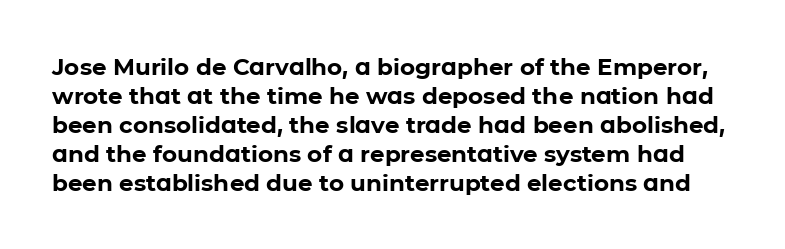
No italicization has been applied; the sample stays upright. Decoration check: the copy has no underline. Weight: bold. Vertical spacing — default. The letters sit at their default tracking, neither squeezed nor spread.
